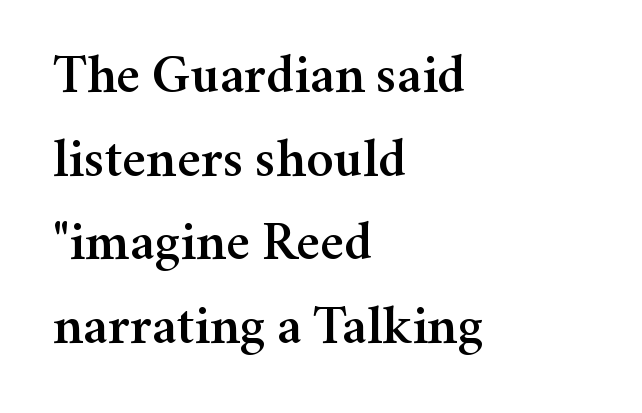
The image shows 55 px serif type, upright; set left-aligned, normal line spacing (1.52x), normal letter spacing, not underlined; medium stroke contrast and a medium x-height.
